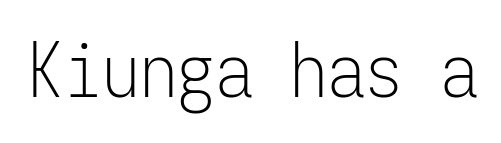
{"serif": "no", "italic": "no", "bold": "no", "weight": "light", "width": "condensed", "stroke_contrast": "low", "x_height": "medium", "monospaced": "yes", "underline": "no", "letter_spacing": "normal", "letter_spacing_em": 0.0, "glyph_px": 75}
